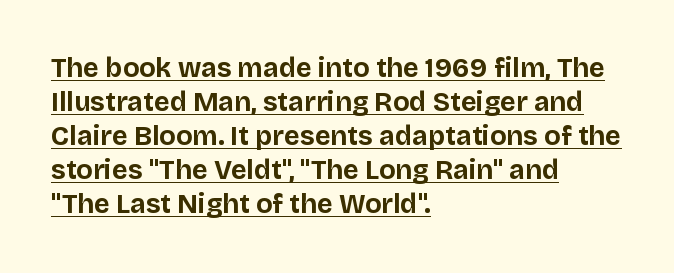
{"italic": "no", "bold": "yes", "underline": "yes", "align": "left", "line_spacing": "normal", "line_spacing_ratio": 1.26, "letter_spacing": "normal", "letter_spacing_em": 0.0, "glyph_px": 27}
